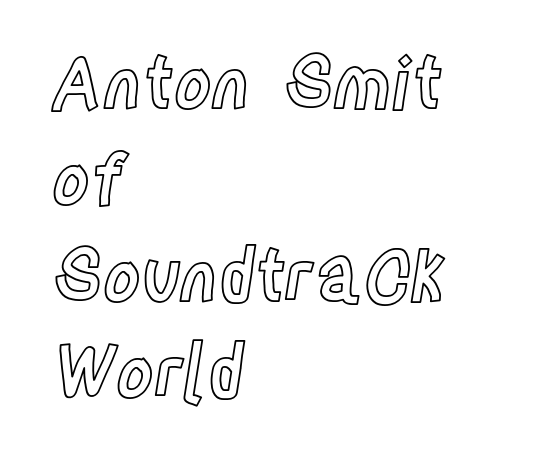
Q: Is the text italic (slanted)? A: Yes.
Q: Is the text underlined? A: No.
Q: How is the paragraph aligned? A: Left-aligned.
Q: Is the spacing between letters normal or unusually wide? A: Normal.
Q: Is the spacing between lines tight, normal or loose? A: Normal.
Q: Width (condensed, normal, or wide)? A: Condensed.
Q: x-height? A: Large.
Q: Monospaced? A: No.
